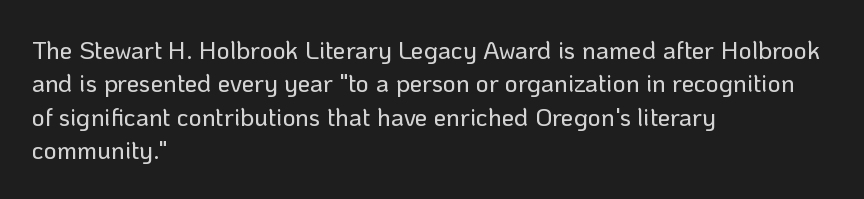
The image shows 25 px text type, upright; set left-aligned, normal line spacing (1.34x), normal letter spacing, not underlined.
